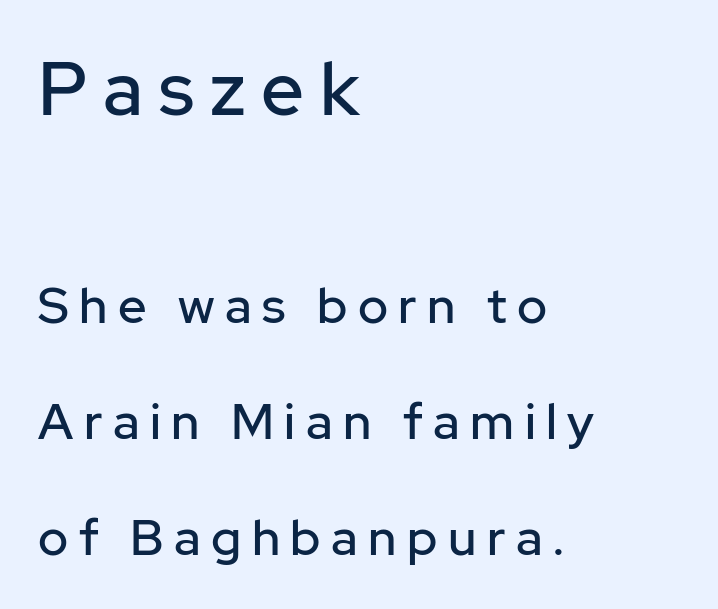
Here the glyphs are tracked loosely, breaking word shapes into spaced letters. Whoever set this made the first block the dominant, larger element. Nothing sits at the stroke ends, so this counts as sans-serif. A typesetter would mark this as roman, not italic. In terms of leading, this rendering errs on the spacious side. The letters advance in unequal steps, a hallmark of proportional type.
